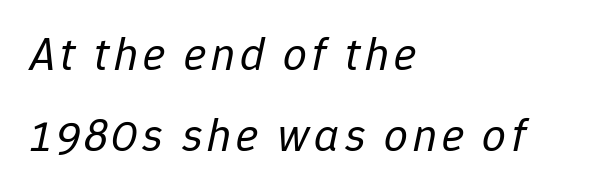
Heaviness? Minimal to ordinary, like unemphasized prose. The specimen reads as italic at a glance. A clean baseline with only descenders dipping below it. A typesetter would call this proportional, since set widths differ per character. Every row of glyphs begins at an identical x-position on the left.
